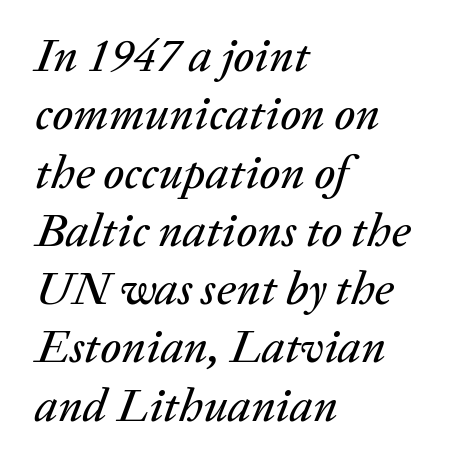
Leftover space on each line is placed entirely after the last word. Varying glyph widths throughout — classic text-font behaviour. The glyphs are unaccompanied by any horizontal stroke below them. The rendering applies a slant to the glyphs.
